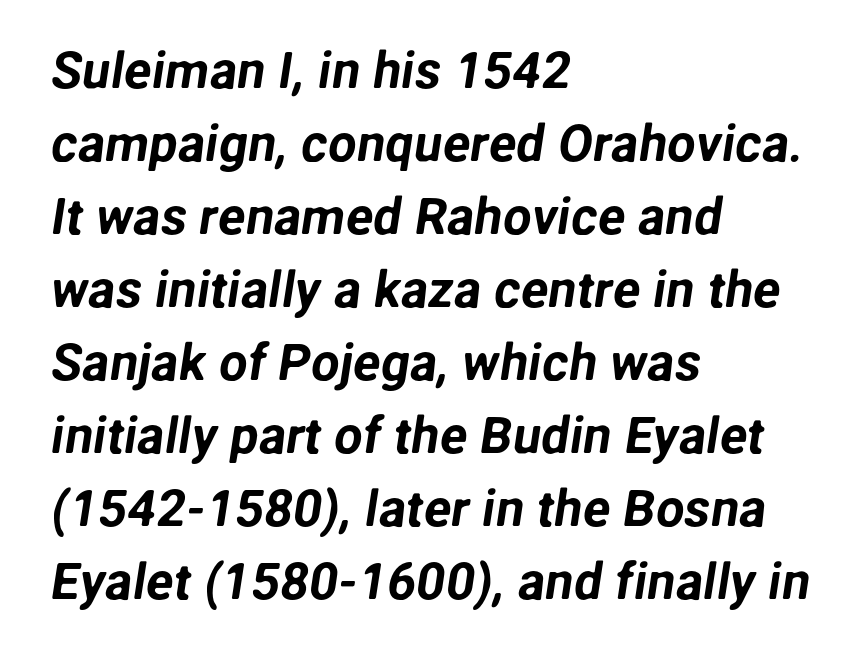
Nobody touched the tracking dial on this one. The gap between lines stays unmarked. Every row of glyphs begins at an identical x-position on the left. Regular leading.
